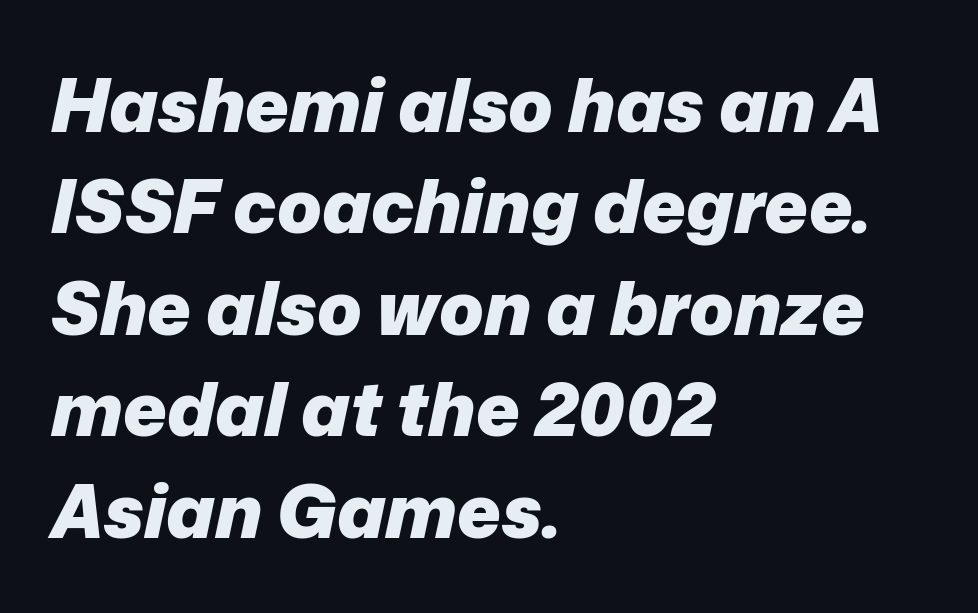
The image shows 74 px heavy type, italic (leaning right); set left-aligned, normal line spacing (1.37x), normal letter spacing, not underlined; low stroke contrast and a medium x-height.
